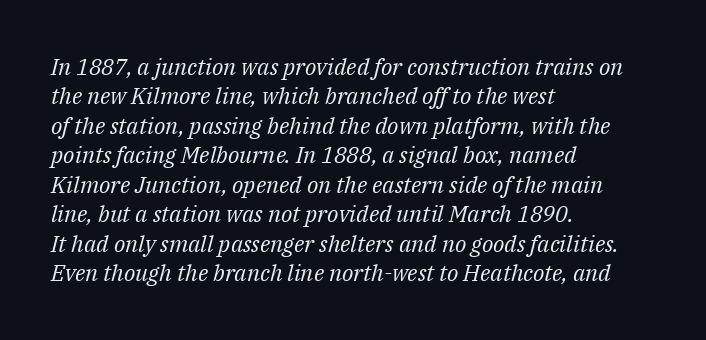
The image shows 23 px text type, italic (leaning right); set left-aligned, normal line spacing (1.28x), normal letter spacing, not underlined.
